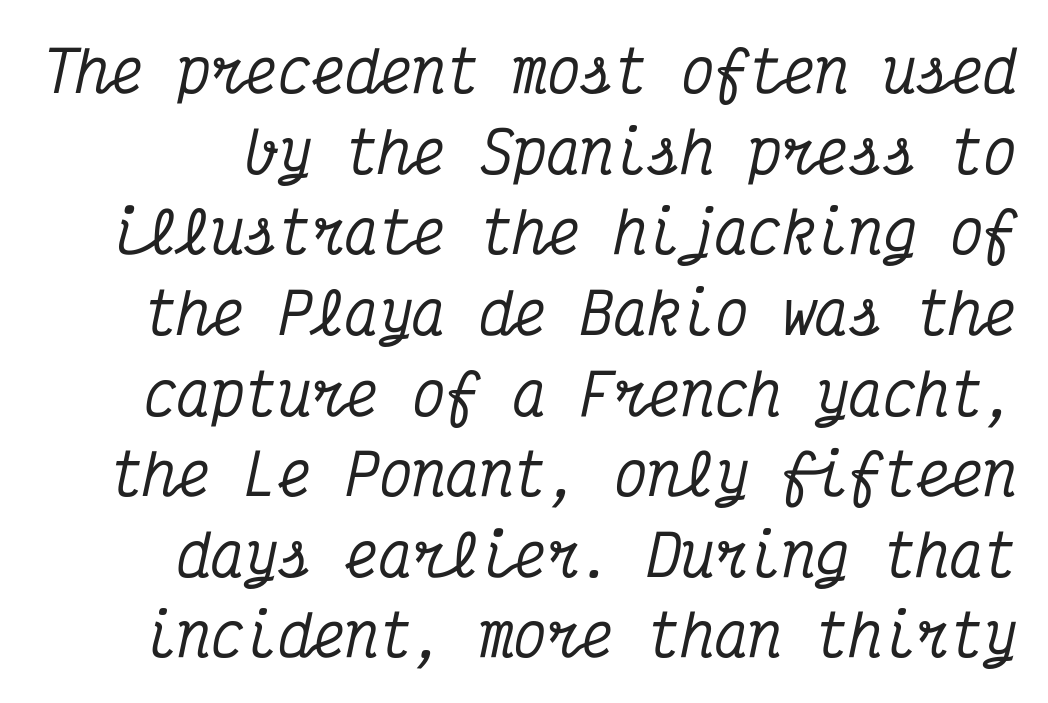
The image shows 56 px condensed serif type, italic (leaning right), monospaced; set normal line spacing (1.44x), normal letter spacing, not underlined; medium stroke contrast and a medium x-height.
